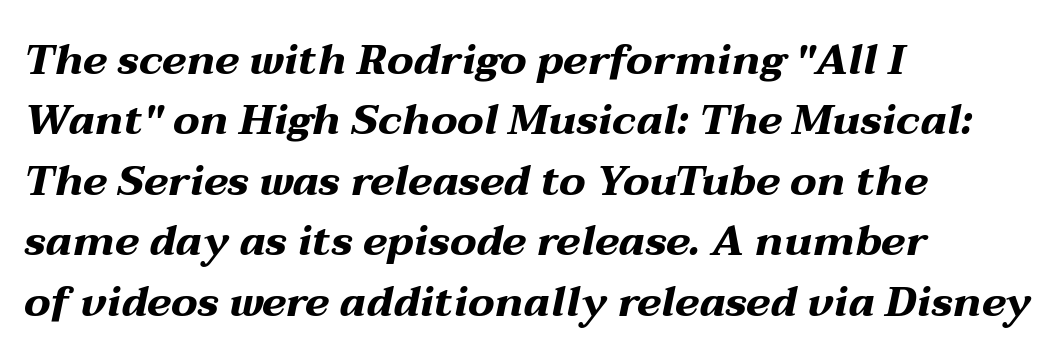
Q: Is the text bold? A: Yes.
Q: Is the text italic (slanted)? A: Yes, it leans right by about 12 degrees.
Q: Is the text underlined? A: No.
Q: How is the paragraph aligned? A: Left-aligned.
Q: Is the spacing between letters normal or unusually wide? A: Normal.
Q: Is the spacing between lines tight, normal or loose? A: Normal.
Q: Width (condensed, normal, or wide)? A: Wide.
Q: Stroke contrast? A: Medium.
Q: x-height? A: Medium.
Q: Monospaced? A: No.
